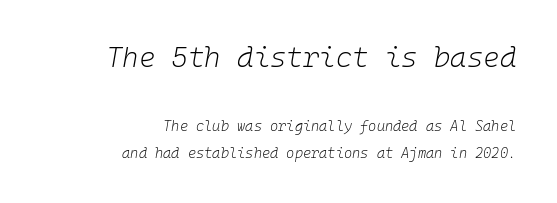
Larger block? The one above; the one below is distinctly smaller. On a weight scale, this lands at 450 or below. The leading is generous, giving the passage an open texture. This rendering uses right alignment, leaving the left contour irregular.
